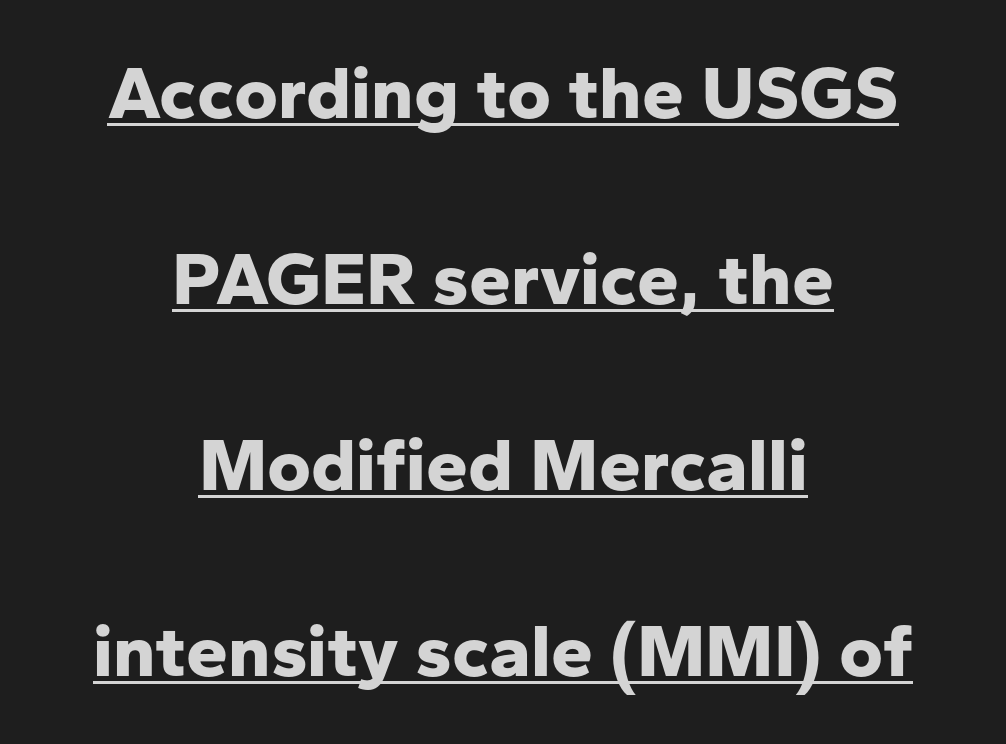
{"serif": "no", "italic": "no", "bold": "yes", "weight": "bold", "width": "normal", "stroke_contrast": "low", "x_height": "medium", "monospaced": "no", "underline": "yes", "align": "center", "line_spacing": "loose", "line_spacing_ratio": 2.48, "letter_spacing": "normal", "letter_spacing_em": 0.0, "glyph_px": 75}
